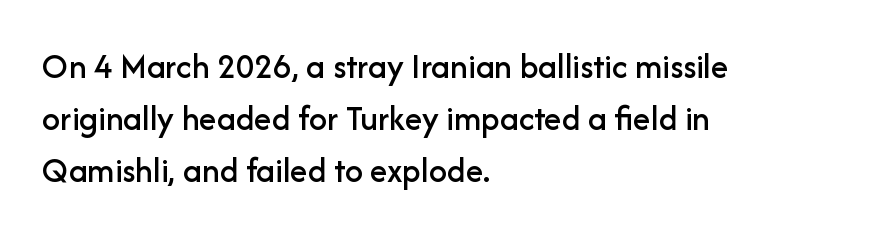
Q: Is the text italic (slanted)? A: No, it is upright.
Q: Is the typeface a serif or a sans-serif typeface? A: Sans-serif.
Q: Is the text underlined? A: No.
Q: How is the paragraph aligned? A: Left-aligned.
Q: Is the spacing between letters normal or unusually wide? A: Normal.
Q: Is the spacing between lines tight, normal or loose? A: Normal.
Q: Width (condensed, normal, or wide)? A: Normal.
Q: Stroke contrast? A: Low.
Q: x-height? A: Medium.
Q: Monospaced? A: No.
